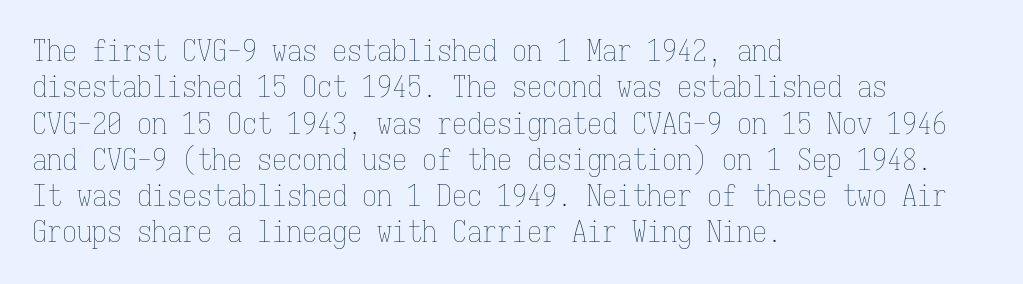
{"italic": "no", "bold": "no", "weight": "thin", "width": "condensed", "stroke_contrast": "low", "x_height": "medium", "monospaced": "yes", "underline": "no", "align": "left", "line_spacing_ratio": 1.21, "letter_spacing": "normal", "letter_spacing_em": 0.0, "glyph_px": 30}
